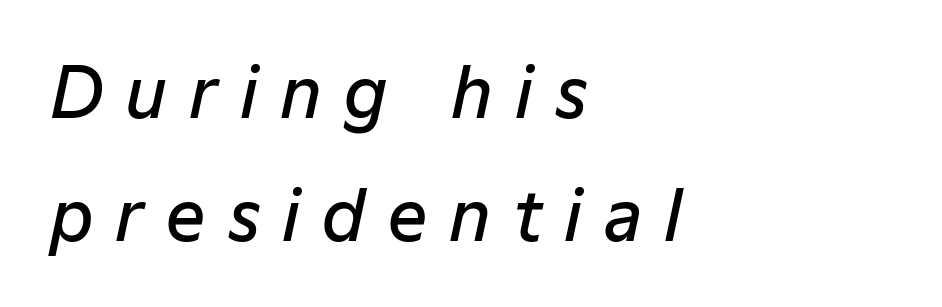
Q: Is the text bold? A: Semi-bold.
Q: Is the text italic (slanted)? A: Yes, it leans right by about 12 degrees.
Q: Is the text underlined? A: No.
Q: How is the paragraph aligned? A: Left-aligned.
Q: Is the spacing between letters normal or unusually wide? A: Unusually wide.
Q: Width (condensed, normal, or wide)? A: Normal.
Q: Stroke contrast? A: Low.
Q: x-height? A: Medium.
Q: Monospaced? A: No.
